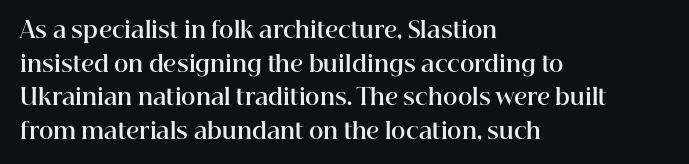
This sample is left-justified, so line endings fall wherever the words run out. Ascenders rise straight up at ninety degrees. Notice how descenders clear the ascenders below comfortably — that's standard leading. Is the type bold? Yes — the strokes are clearly thick and heavy.
